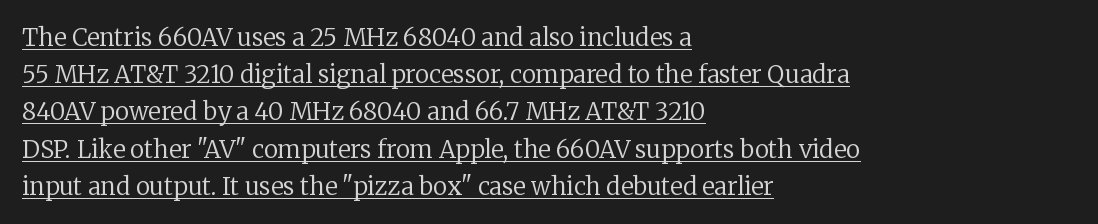
The image shows 24 px text type, upright; set left-aligned, normal line spacing (1.55x), normal letter spacing, underlined.
